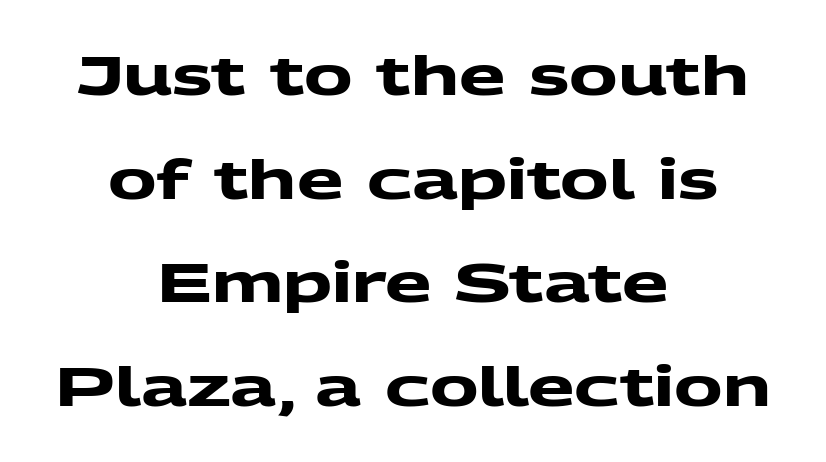
{"serif": "no", "bold": "yes", "weight": "heavy", "width": "wide", "stroke_contrast": "medium", "x_height": "medium", "monospaced": "no", "underline": "no", "align": "center", "line_spacing": "loose", "line_spacing_ratio": 1.92, "letter_spacing": "normal", "letter_spacing_em": 0.0, "glyph_px": 54}
